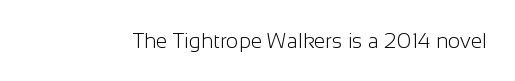
Q: Is the text bold? A: No.
Q: Is the text italic (slanted)? A: No, it is upright.
Q: Is the text underlined? A: No.
Q: Is the spacing between letters normal or unusually wide? A: Normal.
